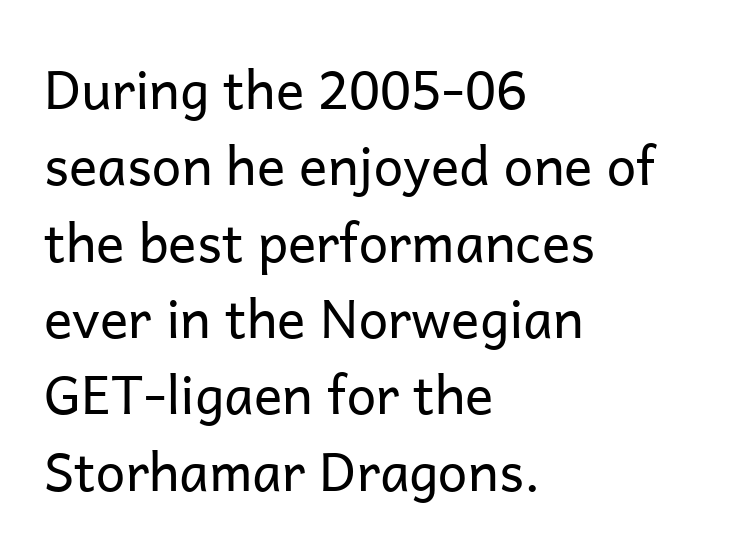
Whoever set this chose a conventional vertical rhythm. The space directly below the letters is spotless. What stands out about the letter spacing? Nothing — it is the standard amount. This sample has the flowing, uneven cadence of proportional lettering. These glyphs show unthickened strokes, regular width or finer.
